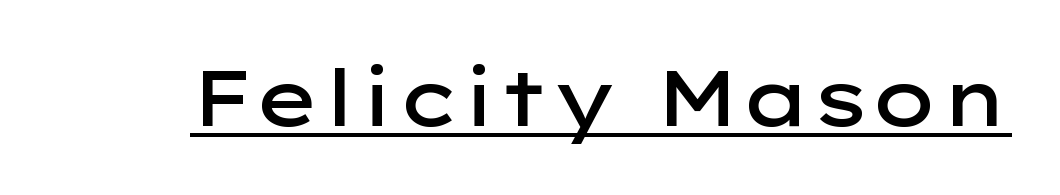
The image shows 77 px semibold, wide sans-serif type, upright; set normal letter spacing, underlined; low stroke contrast and a medium x-height.
